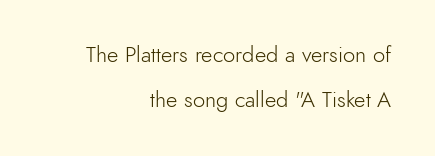
Q: Is the text bold? A: No.
Q: Is the text italic (slanted)? A: No, it is upright.
Q: Is the text underlined? A: No.
Q: How is the paragraph aligned? A: Right-aligned.
Q: Is the spacing between letters normal or unusually wide? A: Normal.
Q: Is the spacing between lines tight, normal or loose? A: Loose.
